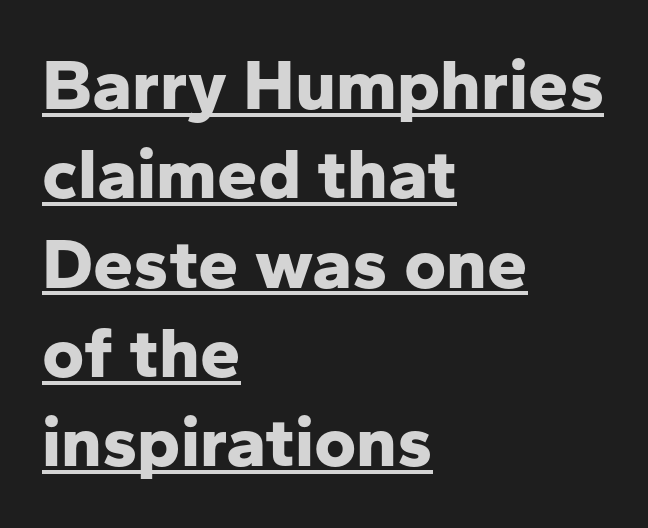
Q: Is the text bold? A: Yes.
Q: Is the text italic (slanted)? A: No, it is upright.
Q: Is the typeface a serif or a sans-serif typeface? A: Sans-serif.
Q: Is the text underlined? A: Yes.
Q: How is the paragraph aligned? A: Left-aligned.
Q: Is the spacing between letters normal or unusually wide? A: Normal.
Q: Width (condensed, normal, or wide)? A: Normal.
Q: Stroke contrast? A: Low.
Q: x-height? A: Medium.
Q: Monospaced? A: No.
